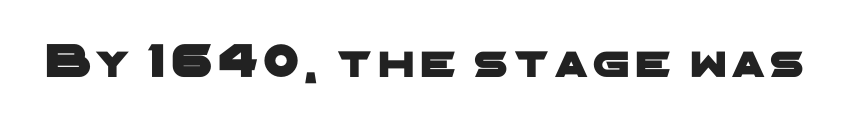
Examine the stroke ends and you'll find no serifs. Clear beneath every line of the passage. Looks like regular typesetting: each glyph gets only the width it needs.
